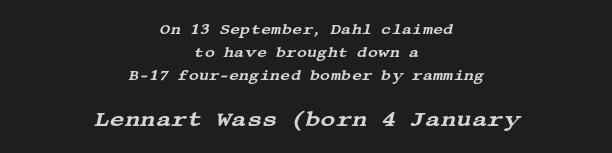
Check under the words: just untouched page. Size hierarchy here favors the trailing block over the leading one. Posture: slanted. Compared with typical body copy, the letter spacing here is the same. The leading is moderate, giving the passage an even texture.
